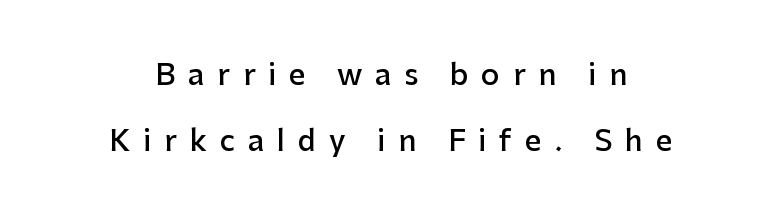
The image shows 29 px semibold sans-serif type, upright; set centered, loose line spacing (2.29x), unusually wide letter spacing (+0.44 em), not underlined; low stroke contrast and a medium x-height.
